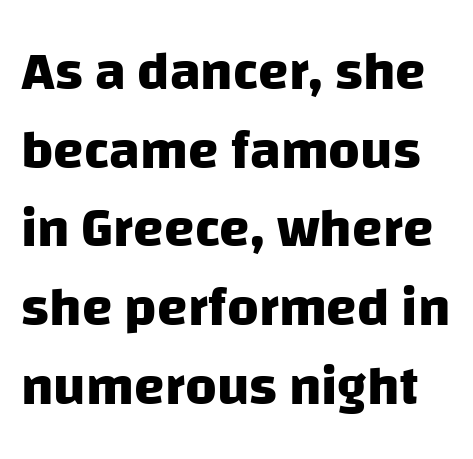
{"serif": "no", "bold": "yes", "weight": "heavy", "width": "normal", "stroke_contrast": "low", "x_height": "large", "monospaced": "no", "underline": "no", "line_spacing": "normal", "line_spacing_ratio": 1.43, "letter_spacing": "normal", "letter_spacing_em": 0.0, "glyph_px": 55}
